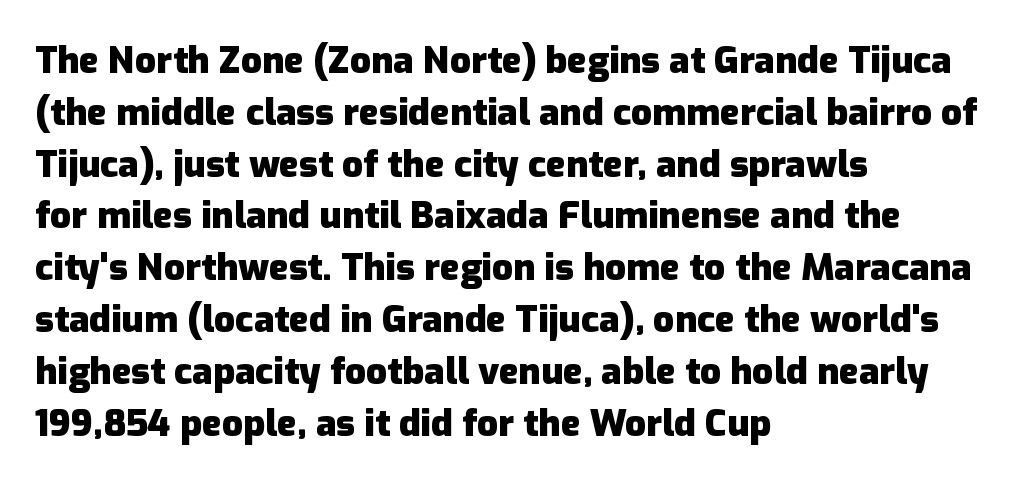
Q: Is the text bold? A: Yes.
Q: Is the text italic (slanted)? A: No, it is upright.
Q: Is the typeface a serif or a sans-serif typeface? A: Sans-serif.
Q: Is the text underlined? A: No.
Q: How is the paragraph aligned? A: Left-aligned.
Q: Is the spacing between letters normal or unusually wide? A: Normal.
Q: Is the spacing between lines tight, normal or loose? A: Normal.
Q: Width (condensed, normal, or wide)? A: Normal.
Q: Stroke contrast? A: Low.
Q: x-height? A: Medium.
Q: Monospaced? A: No.
